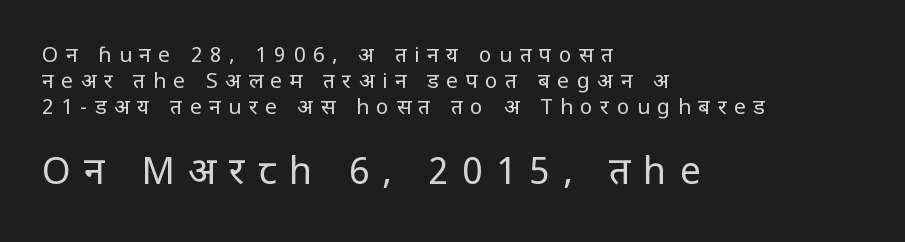
The image shows 37 px regular-weight, condensed sans-serif type, upright; set left-aligned, line spacing 1.24x, unusually wide letter spacing (+0.36 em), not underlined; the second (bottom) block is 1.76x larger; low stroke contrast and a large x-height.
